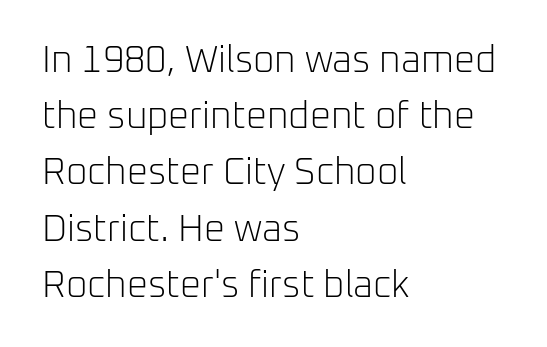
Q: Is the text bold? A: No.
Q: Is the text italic (slanted)? A: No, it is upright.
Q: Is the typeface a serif or a sans-serif typeface? A: Sans-serif.
Q: Is the text underlined? A: No.
Q: How is the paragraph aligned? A: Left-aligned.
Q: Is the spacing between letters normal or unusually wide? A: Normal.
Q: Is the spacing between lines tight, normal or loose? A: Normal.
Q: Width (condensed, normal, or wide)? A: Normal.
Q: Stroke contrast? A: Low.
Q: x-height? A: Medium.
Q: Monospaced? A: No.
